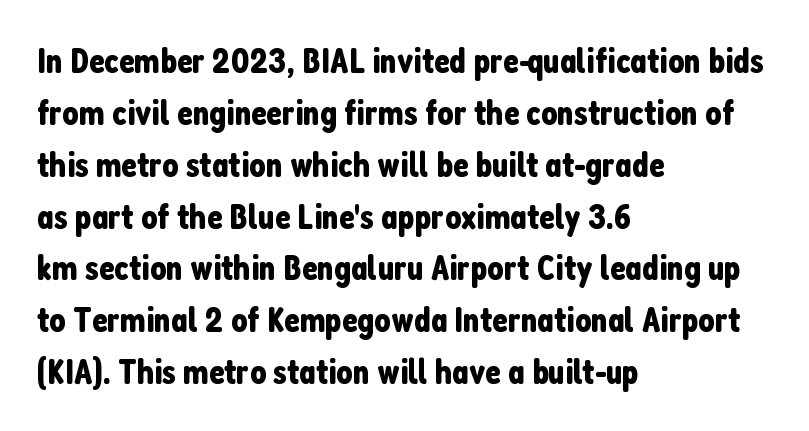
The image shows 36 px condensed sans-serif type, upright; set left-aligned, normal line spacing (1.44x), normal letter spacing, not underlined; low stroke contrast and a medium x-height.
